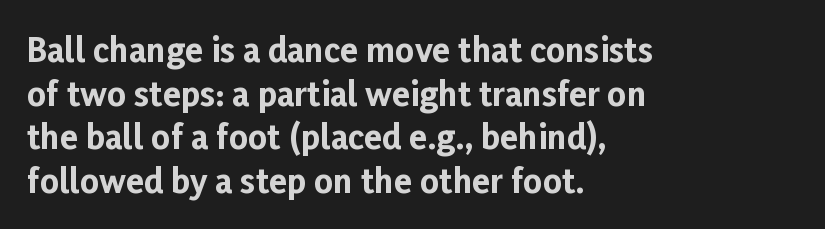
The image shows 33 px bold sans-serif type, upright; set left-aligned, normal line spacing (1.32x), normal letter spacing, not underlined; low stroke contrast and a medium x-height.
